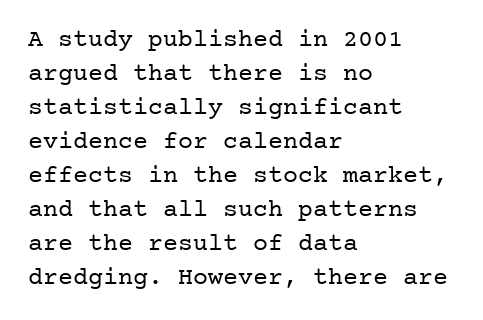
The image shows 25 px text type, upright; set left-aligned, normal line spacing (1.36x), normal letter spacing, not underlined.
